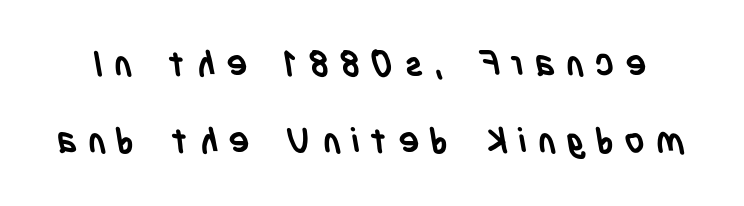
To sum up the face: it is a sans, with no serifs. Varying glyph widths throughout — classic text-font behaviour. Glance below the letters and you will spot only blank space. The passage shown stacks its lines with a broad gap.
